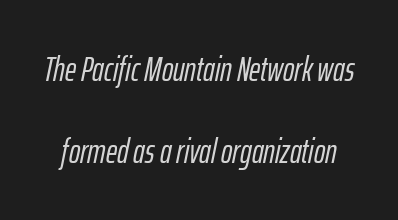
The whole block is typeset with a tilt. Letters rest on an invisible, unmarked baseline. This rendering leaves character spacing at its baseline value. Note the varied advance widths — an 'i' is clearly narrower than an 'm'. The line-height multiplier appears high, well above default.
